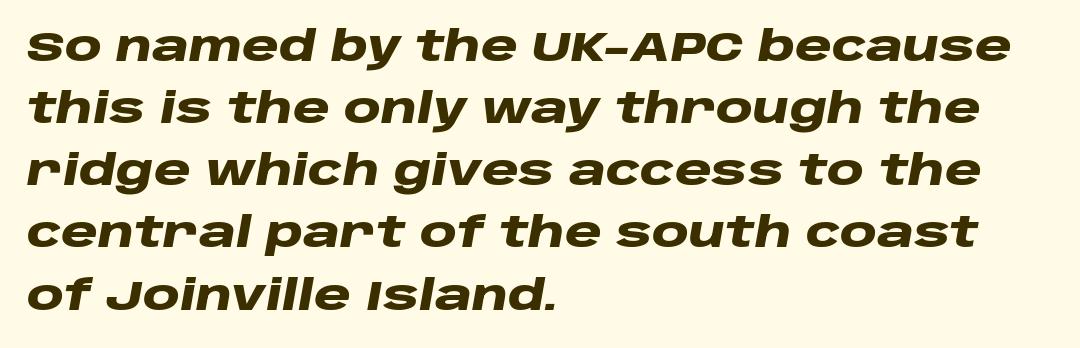
{"italic": "yes", "lean": "right", "slant_degrees": 10, "bold": "yes", "weight": "heavy", "width": "wide", "stroke_contrast": "low", "x_height": "large", "monospaced": "no", "underline": "no", "align": "left", "line_spacing": "normal", "line_spacing_ratio": 1.48, "letter_spacing": "normal", "letter_spacing_em": 0.0, "glyph_px": 42}
